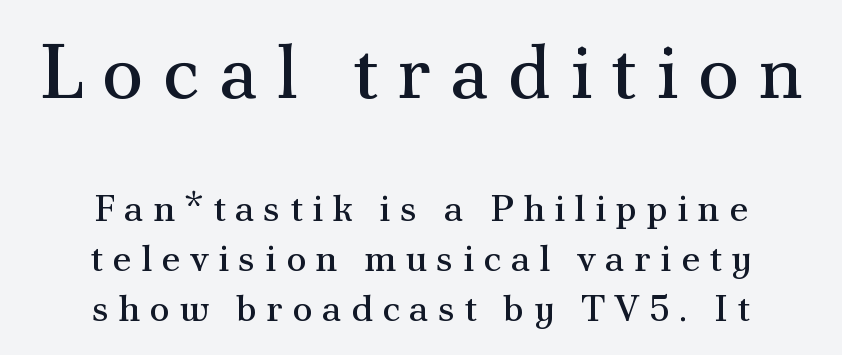
Q: Is the text bold? A: No.
Q: Is the text italic (slanted)? A: No, it is upright.
Q: Is the typeface a serif or a sans-serif typeface? A: Serif.
Q: Is the text underlined? A: No.
Q: How is the paragraph aligned? A: Centered.
Q: Is the spacing between letters normal or unusually wide? A: Unusually wide.
Q: Is the spacing between lines tight, normal or loose? A: Normal.
Q: Which block of text is set in a larger size, the first (top) or the second (bottom)? A: The first (top) one.
Q: Width (condensed, normal, or wide)? A: Normal.
Q: Stroke contrast? A: Medium.
Q: x-height? A: Small.
Q: Monospaced? A: No.
